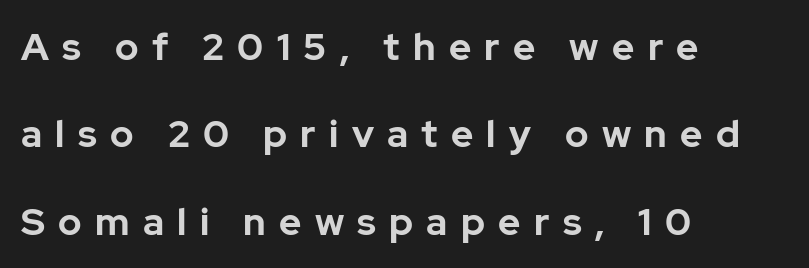
Reading down the block, your eye returns to a fixed left position each line. Any mark beneath the type? The region is blank. Looks like regular typesetting: each glyph gets only the width it needs. Vertically, the passage feels expansive, rows floating well apart.
